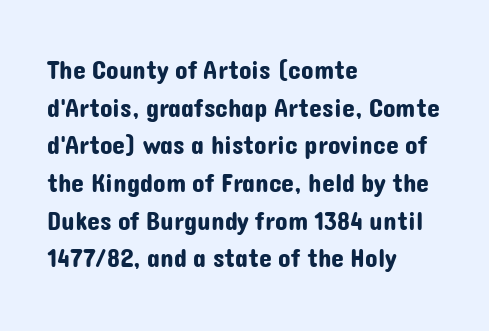
Q: Is the text italic (slanted)? A: No, it is upright.
Q: Is the text underlined? A: No.
Q: How is the paragraph aligned? A: Left-aligned.
Q: Is the spacing between letters normal or unusually wide? A: Normal.
Q: Is the spacing between lines tight, normal or loose? A: Normal.
